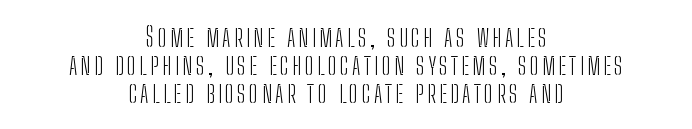
This rendering features lettering with no underline. The block of text is dense from top to bottom, with scant space between rows. The specimen reads as upright at a glance. Weight: regular or lighter. Visually the block forms a symmetrical silhouette, jagged on both flanks.
